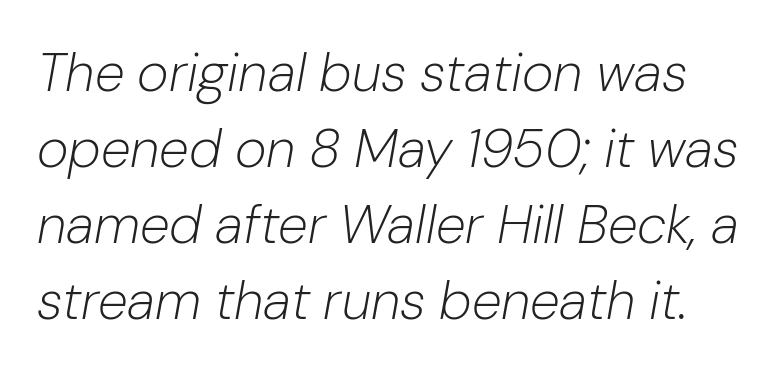
Q: Is the text bold? A: No.
Q: Is the text italic (slanted)? A: Yes, it leans right by about 10 degrees.
Q: Is the text underlined? A: No.
Q: Is the spacing between letters normal or unusually wide? A: Normal.
Q: Is the spacing between lines tight, normal or loose? A: Normal.
Q: Width (condensed, normal, or wide)? A: Normal.
Q: Stroke contrast? A: Low.
Q: x-height? A: Medium.
Q: Monospaced? A: No.
